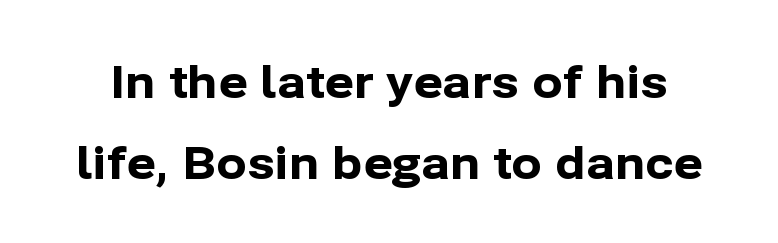
Classification — sans serif. Ascenders rise straight up at ninety degrees. A full-strength bold gives these letters their thick strokes. This rendering leaves character spacing at its baseline value.
